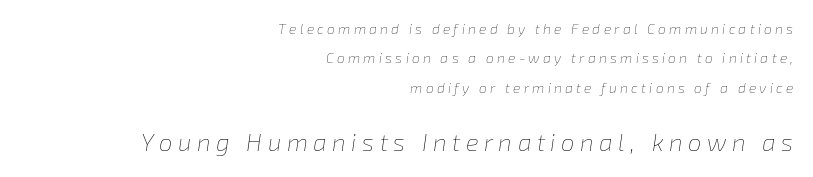
{"italic": "yes", "lean": "right", "slant_degrees": 8, "bold": "no", "underline": "no", "align": "right", "line_spacing": "loose", "line_spacing_ratio": 2.1, "letter_spacing": "wide", "letter_spacing_em": 0.23, "larger_block": "second", "size_ratio": 1.71, "glyph_px": 24}
